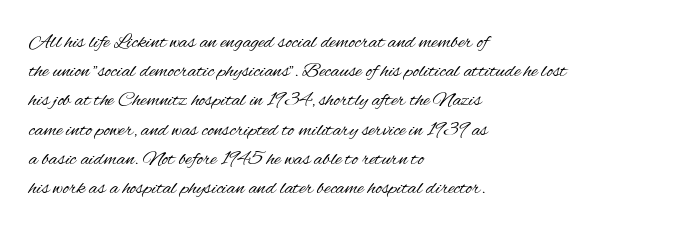
Tracking here is standard; glyphs follow each other at the usual distance. Heft: none added — not bold. These lines are set flush left with a ragged right edge. Has an underline been added? It has not.
